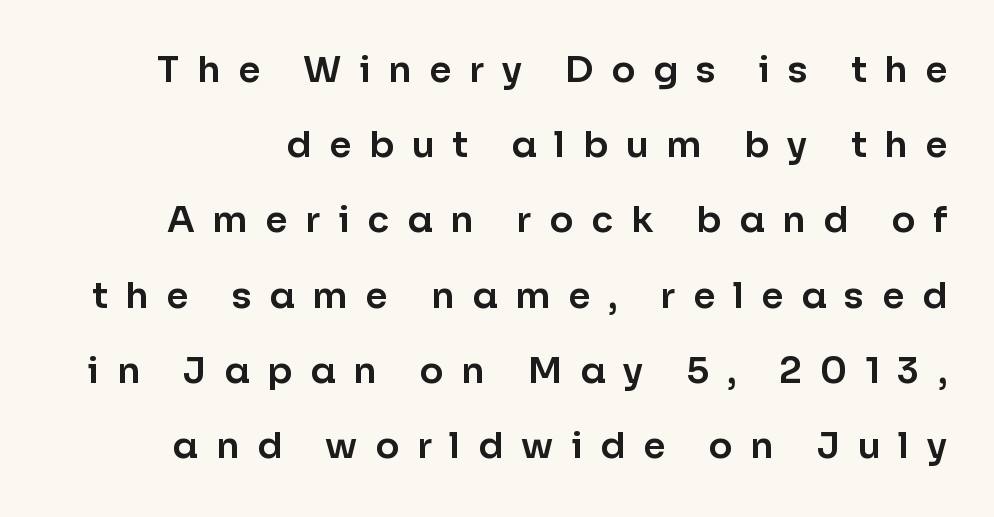
Q: Is the text italic (slanted)? A: No, it is upright.
Q: Is the typeface a serif or a sans-serif typeface? A: Sans-serif.
Q: Is the text underlined? A: No.
Q: Is the spacing between letters normal or unusually wide? A: Unusually wide.
Q: Is the spacing between lines tight, normal or loose? A: Loose.
Q: Width (condensed, normal, or wide)? A: Normal.
Q: Stroke contrast? A: Low.
Q: x-height? A: Medium.
Q: Monospaced? A: No.
